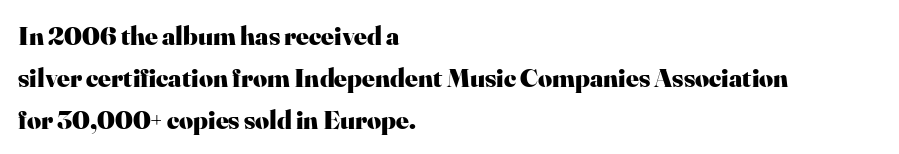
Q: Is the text bold? A: Yes.
Q: Is the text italic (slanted)? A: No, it is upright.
Q: Is the text underlined? A: No.
Q: How is the paragraph aligned? A: Left-aligned.
Q: Is the spacing between letters normal or unusually wide? A: Normal.
Q: Is the spacing between lines tight, normal or loose? A: Normal.
